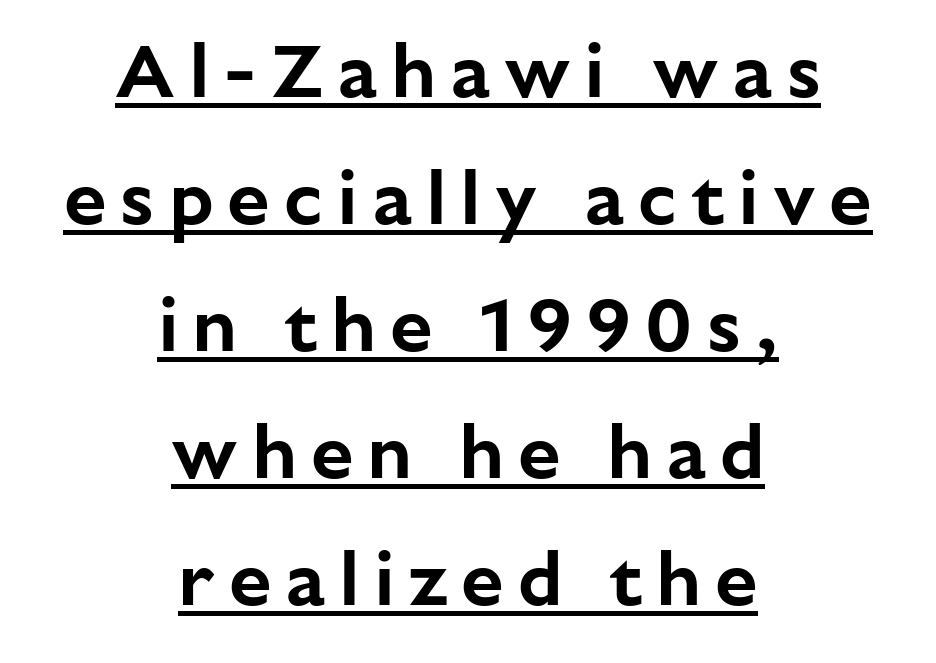
Casual observation: everything's sitting right in the middle. These lines were composed using upright roman letters. The words here are underlined. The face used here is proportionally spaced, like ordinary book or web type. Honestly, the row spacing looks completely unremarkable.
